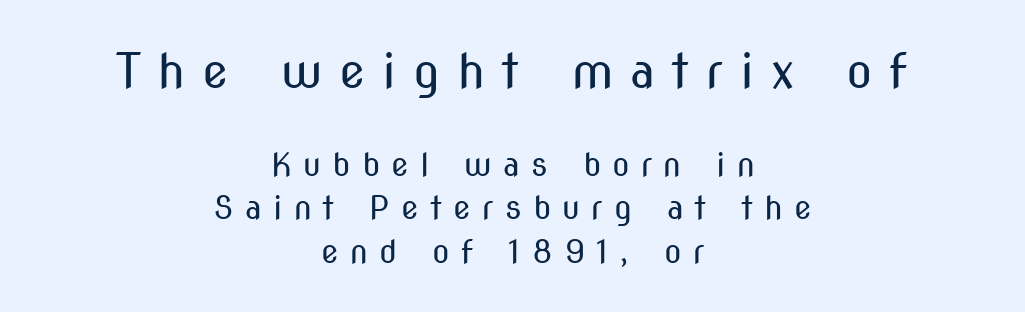
The image shows 48 px regular-weight, condensed sans-serif type, upright; set centered, normal line spacing (1.36x), unusually wide letter spacing (+0.35 em), not underlined; the first (top) block is 1.5x larger; medium stroke contrast and a medium x-height.
